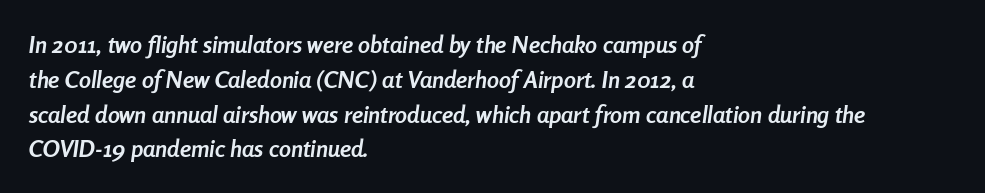
Inter-character spacing is left at the font's built-in metrics. A typesetter would mark this as italic. Summary of weight: heavy, a full bold. A normal amount of white space separates one row of letters from the next.
